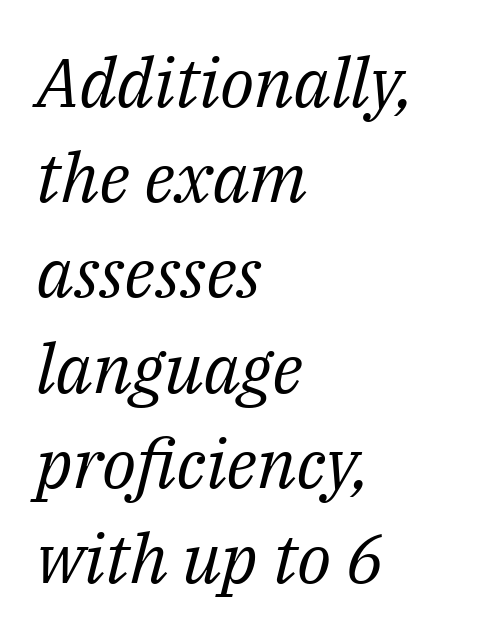
{"serif": "yes", "italic": "yes", "lean": "right", "slant_degrees": 14, "bold": "no", "weight": "regular", "width": "normal", "stroke_contrast": "medium", "x_height": "medium", "monospaced": "no", "underline": "no", "align": "left", "line_spacing": "normal", "line_spacing_ratio": 1.38, "letter_spacing": "normal", "letter_spacing_em": 0.0, "glyph_px": 69}
